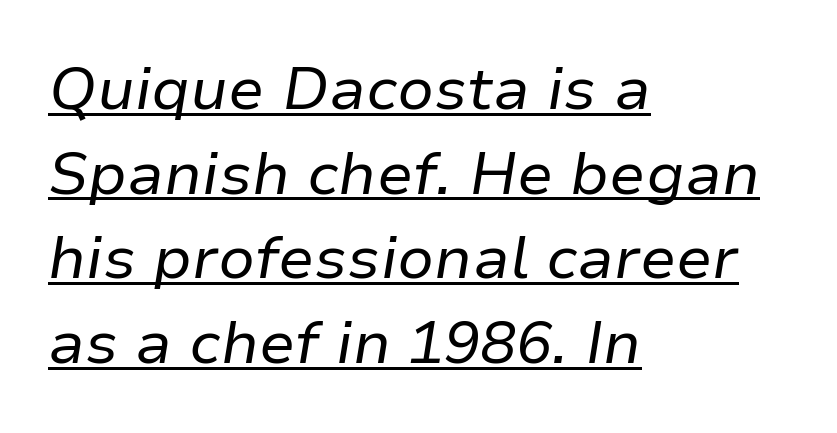
Q: Is the text bold? A: No.
Q: Is the text italic (slanted)? A: Yes, it leans right by about 9 degrees.
Q: Is the text underlined? A: Yes.
Q: How is the paragraph aligned? A: Left-aligned.
Q: Is the spacing between letters normal or unusually wide? A: Normal.
Q: Is the spacing between lines tight, normal or loose? A: Normal.
Q: Width (condensed, normal, or wide)? A: Normal.
Q: Stroke contrast? A: Low.
Q: x-height? A: Medium.
Q: Monospaced? A: No.
